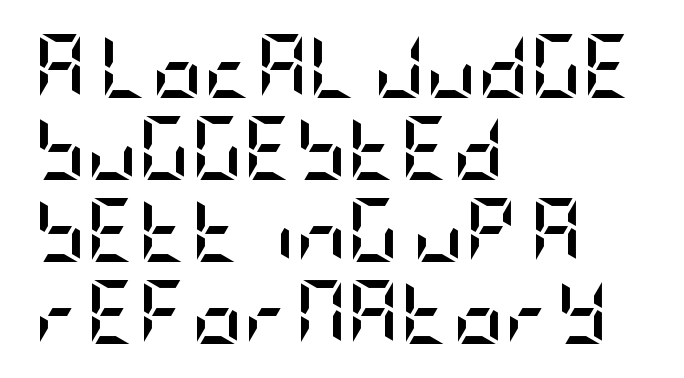
The passage shown is emphatically bold. Is the letter spacing exaggerated? No — it looks like the ordinary default. Quick note: interline space is typical. One-word summary of the alignment: left. The lettering stays uniformly vertical, giving the passage a roman look. The type family on display is of the sans-serif kind.
